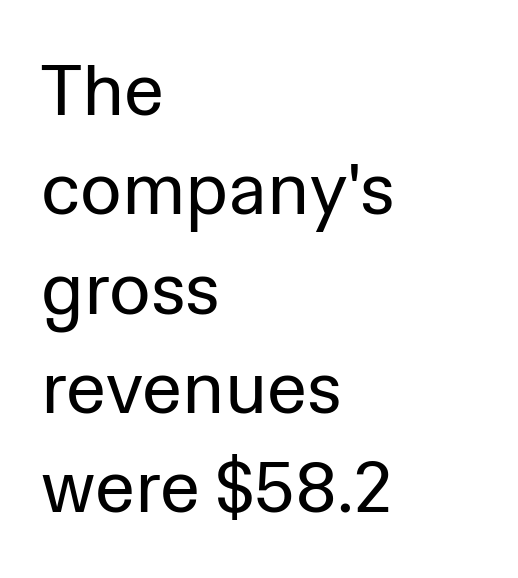
Interline gaps are of average width in this sample. Anything drawn beneath the words? Only blank space. Nothing unusual about the tracking: characters are spaced as the font intends. Does the type have serifs? No, each stem ends abruptly. Stem width sits at or under what a default text font uses. Do the characters align in a grid? No, the font is proportional.
